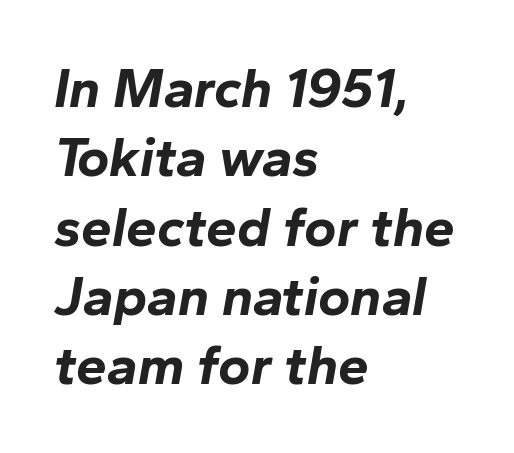
The rows are spaced the way most documents space them. Type without underlining. Characters are canted at an angle relative to the baseline's perpendicular. The rag falls on the right side of this text block. The characters look thick and weighty, a clear bold.
